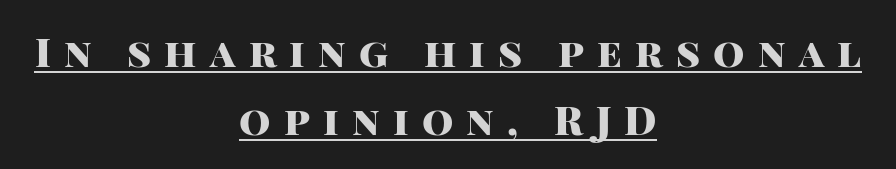
The image shows 40 px heavy sans-serif type, upright; set centered, normal line spacing (1.7x), unusually wide letter spacing (+0.33 em), underlined; high stroke contrast and a large x-height.
